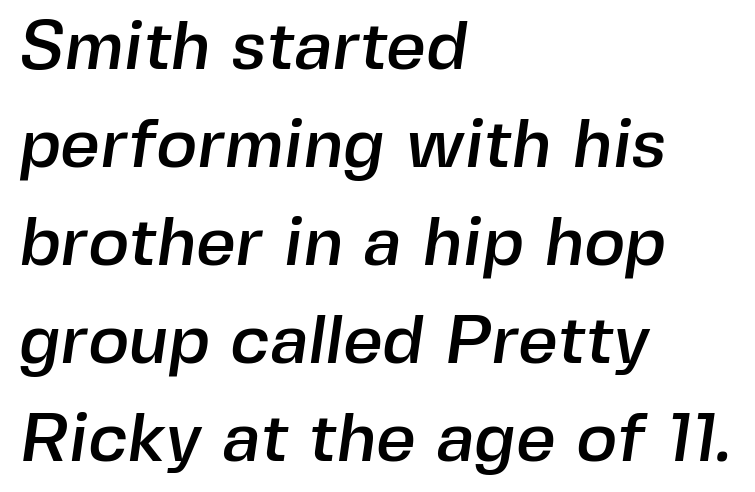
The image shows 69 px sans-serif type; set left-aligned, normal line spacing (1.42x), normal letter spacing, not underlined; a medium x-height.
